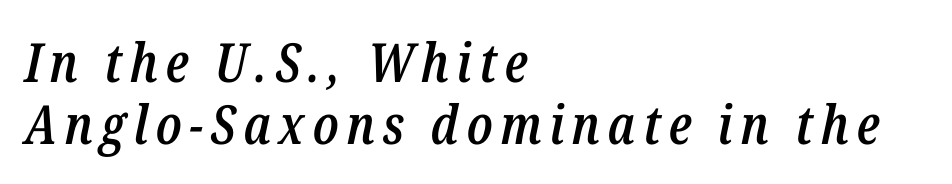
The image shows 54 px semibold, condensed type, italic (leaning right); set left-aligned, tight line spacing (1.14x), not underlined; low stroke contrast and a medium x-height.
